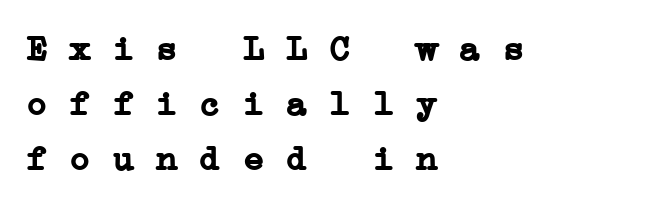
The baseline area is clear. The glyphs in this specimen are seriffed. Is this a fixed-width face? Yes — each glyph sits in an identical cell. Its strokes are broad and dark, the hallmark of bold type. Line starts are locked; line ends wander.
